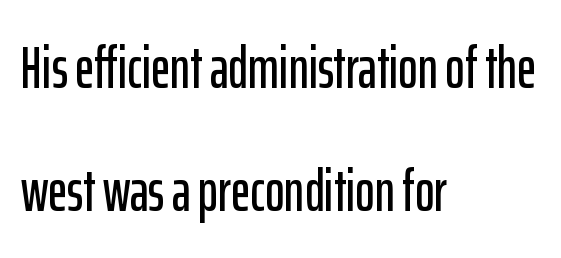
{"serif": "no", "italic": "no", "width": "condensed", "stroke_contrast": "low", "x_height": "medium", "monospaced": "no", "underline": "no", "align": "left", "line_spacing": "loose", "line_spacing_ratio": 2.08, "letter_spacing": "normal", "letter_spacing_em": 0.0, "glyph_px": 59}
